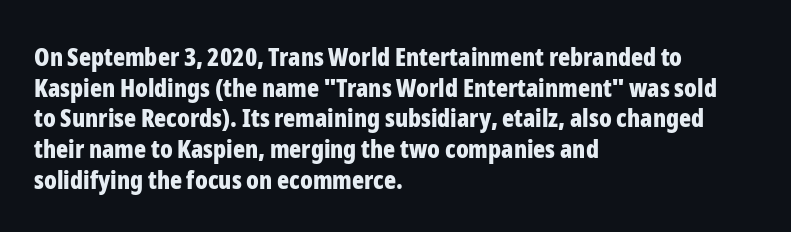
{"italic": "no", "bold": "yes", "underline": "no", "align": "left", "line_spacing_ratio": 1.23, "letter_spacing": "normal", "letter_spacing_em": 0.0, "glyph_px": 25}
